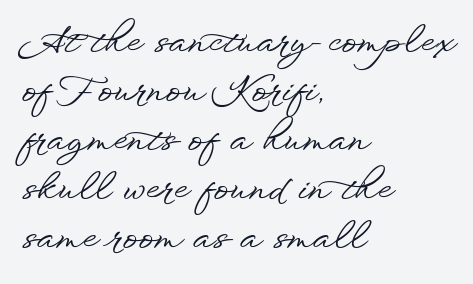
Q: Is the text italic (slanted)? A: Yes.
Q: Is the typeface a serif or a sans-serif typeface? A: Sans-serif.
Q: Is the text underlined? A: No.
Q: How is the paragraph aligned? A: Left-aligned.
Q: Is the spacing between letters normal or unusually wide? A: Normal.
Q: Is the spacing between lines tight, normal or loose? A: Normal.
Q: Width (condensed, normal, or wide)? A: Wide.
Q: Stroke contrast? A: Low.
Q: x-height? A: Small.
Q: Monospaced? A: No.
